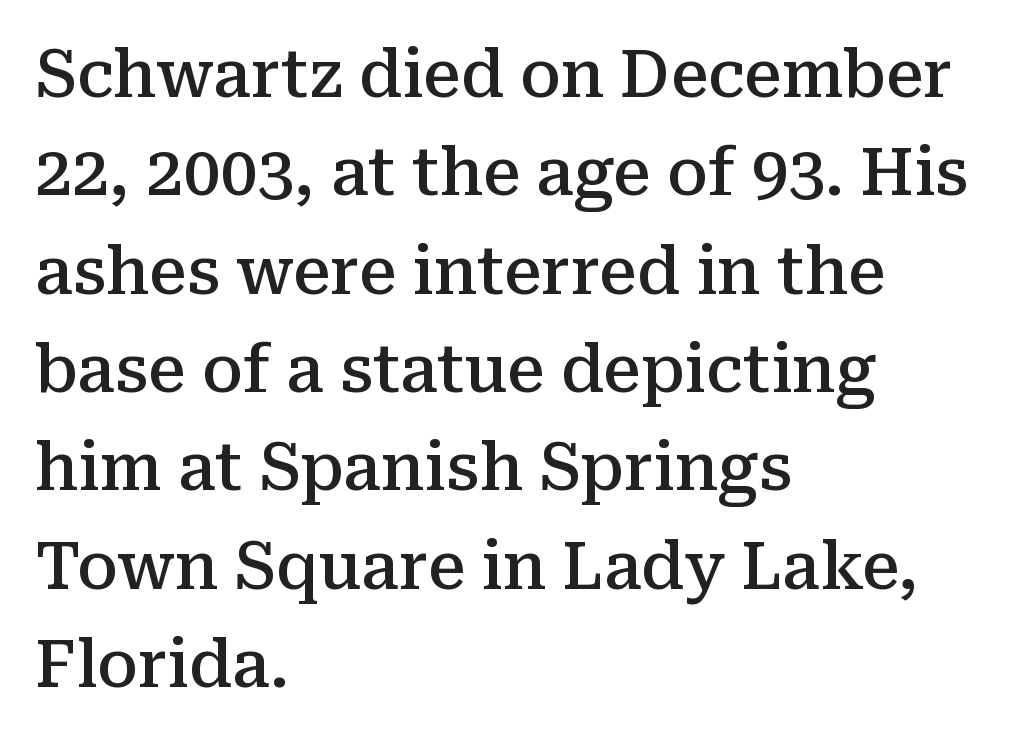
{"serif": "yes", "italic": "no", "bold": "semi", "weight": "semibold", "width": "normal", "stroke_contrast": "medium", "x_height": "medium", "monospaced": "no", "underline": "no", "align": "left", "line_spacing": "normal", "line_spacing_ratio": 1.49, "letter_spacing": "normal", "letter_spacing_em": 0.0, "glyph_px": 66}
